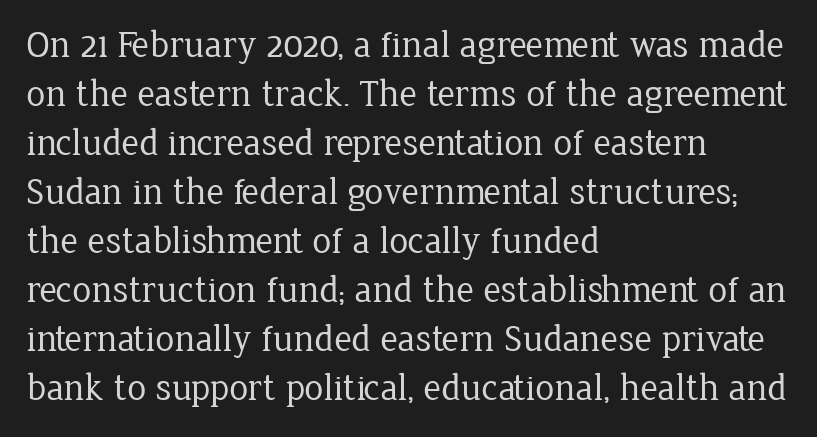
The image shows 38 px regular-weight serif type, upright; set left-aligned, normal line spacing (1.29x), normal letter spacing, not underlined; low stroke contrast and a medium x-height.
